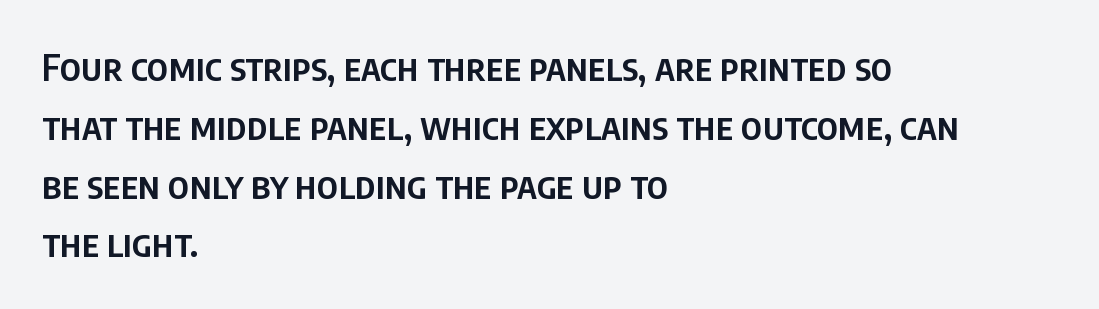
The image shows 37 px semibold, condensed sans-serif type, upright; set left-aligned, normal line spacing (1.59x), normal letter spacing, not underlined; low stroke contrast and a large x-height.
